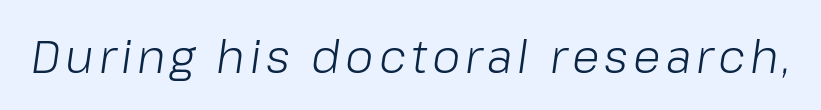
The letters look calm and open, with moderate or lighter stems. The face used here is proportionally spaced, like ordinary book or web type. Each row of text sits above clean, open space. Italic? Definitely — the glyphs are oblique.
